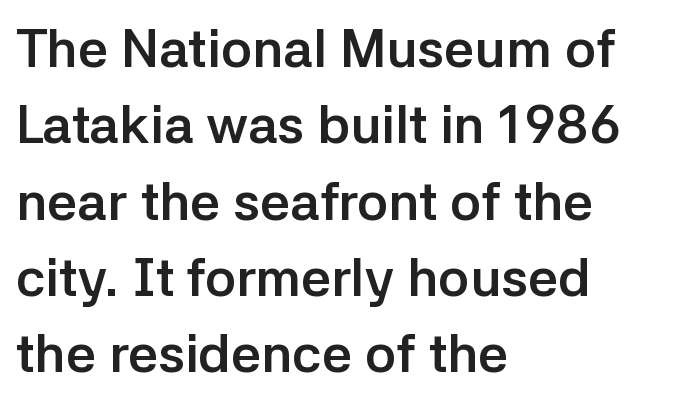
The image shows 53 px semibold sans-serif type, upright; set left-aligned, normal line spacing (1.44x), normal letter spacing, not underlined; low stroke contrast and a medium x-height.
